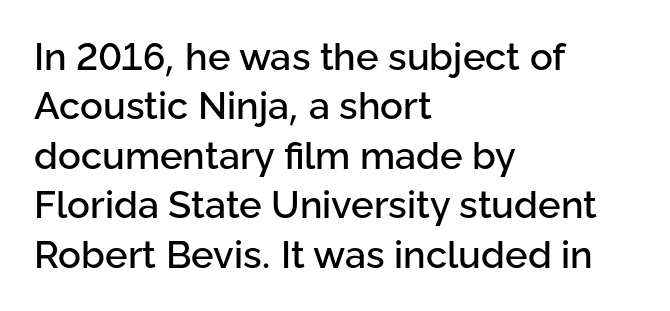
{"serif": "no", "italic": "no", "width": "normal", "stroke_contrast": "low", "x_height": "medium", "monospaced": "no", "underline": "no", "align": "left", "line_spacing": "normal", "line_spacing_ratio": 1.3, "letter_spacing": "normal", "letter_spacing_em": 0.0, "glyph_px": 38}
